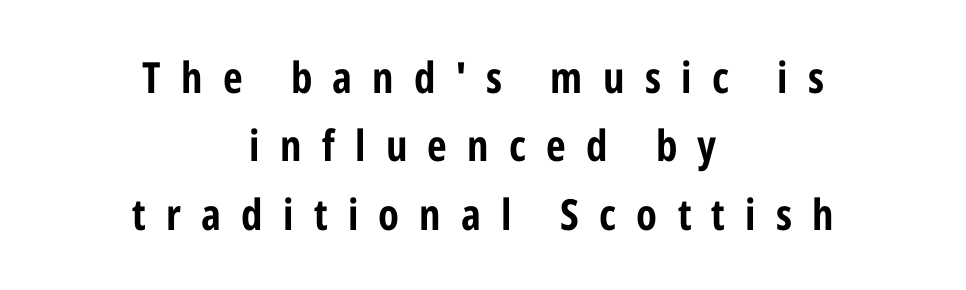
The image shows 43 px bold, condensed sans-serif type, upright; set centered, normal line spacing (1.59x), unusually wide letter spacing (+0.47 em), not underlined; low stroke contrast and a medium x-height.
